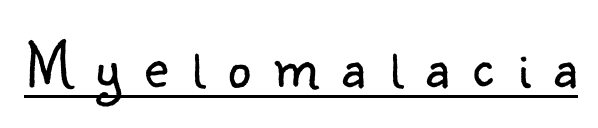
{"serif": "no", "italic": "no", "bold": "no", "weight": "light", "width": "normal", "stroke_contrast": "low", "x_height": "small", "monospaced": "no", "underline": "yes", "letter_spacing": "wide", "letter_spacing_em": 0.36, "glyph_px": 66}
